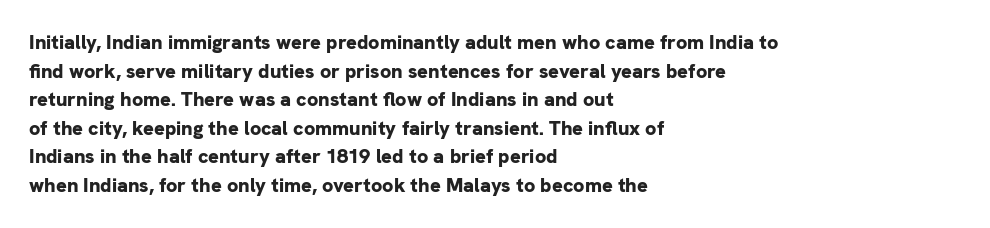
The image shows 20 px bold type, upright; set left-aligned, normal line spacing (1.43x), normal letter spacing, not underlined.
